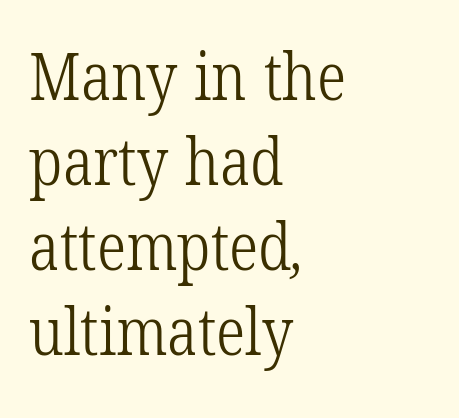
Q: Is the text bold? A: No.
Q: Is the typeface a serif or a sans-serif typeface? A: Serif.
Q: Is the text underlined? A: No.
Q: How is the paragraph aligned? A: Left-aligned.
Q: Is the spacing between letters normal or unusually wide? A: Normal.
Q: Is the spacing between lines tight, normal or loose? A: Normal.
Q: Width (condensed, normal, or wide)? A: Condensed.
Q: Stroke contrast? A: Low.
Q: x-height? A: Medium.
Q: Monospaced? A: No.
